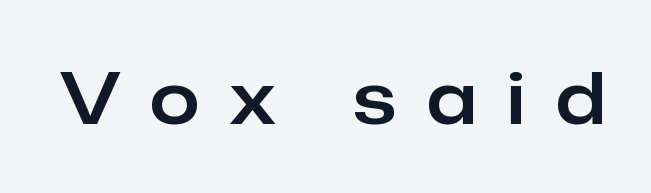
{"serif": "no", "italic": "no", "width": "normal", "stroke_contrast": "low", "x_height": "medium", "monospaced": "no", "underline": "no", "letter_spacing": "wide", "letter_spacing_em": 0.44, "glyph_px": 71}
